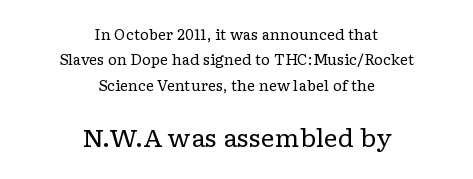
The image shows 24 px text type, upright; set centered, line spacing 1.81x, normal letter spacing, not underlined; the second (bottom) block is 1.71x larger.
